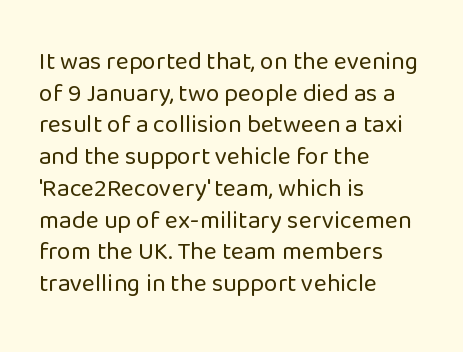
Q: Is the text bold? A: No.
Q: Is the text italic (slanted)? A: No, it is upright.
Q: Is the text underlined? A: No.
Q: How is the paragraph aligned? A: Left-aligned.
Q: Is the spacing between letters normal or unusually wide? A: Normal.
Q: Is the spacing between lines tight, normal or loose? A: Normal.
